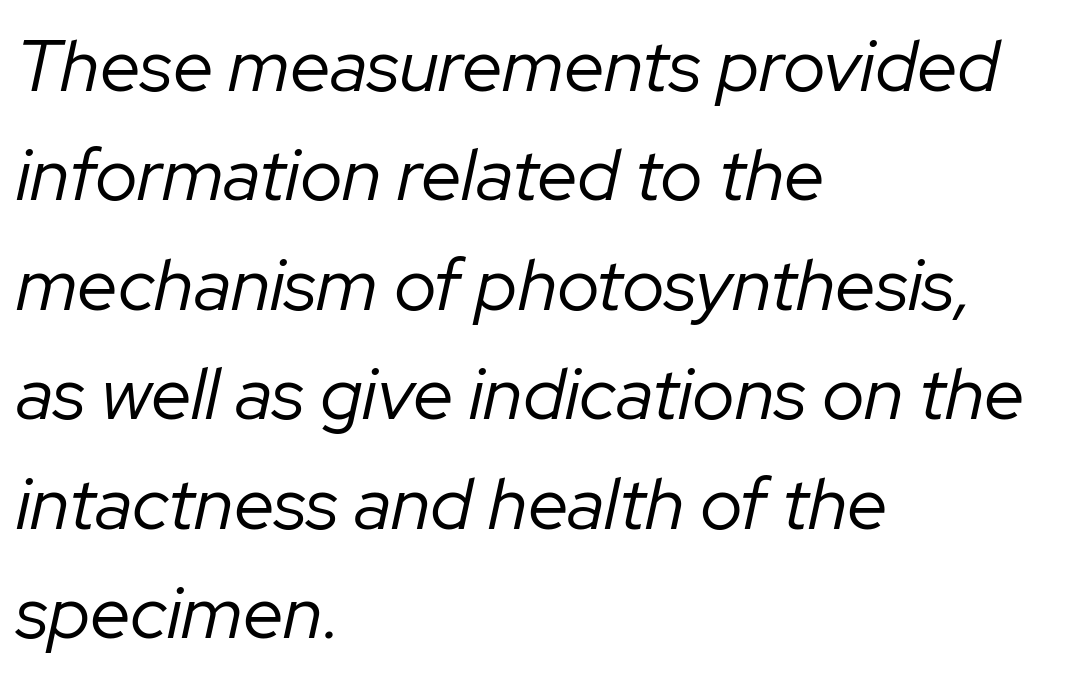
Q: Is the text bold? A: No.
Q: Is the text italic (slanted)? A: Yes, it leans right by about 12 degrees.
Q: Is the text underlined? A: No.
Q: How is the paragraph aligned? A: Left-aligned.
Q: Is the spacing between letters normal or unusually wide? A: Normal.
Q: Is the spacing between lines tight, normal or loose? A: Normal.
Q: Width (condensed, normal, or wide)? A: Normal.
Q: Stroke contrast? A: Low.
Q: x-height? A: Medium.
Q: Monospaced? A: No.
